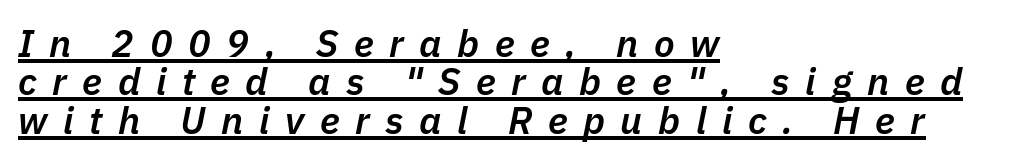
Compared with typical paragraphs, the rows here are closer together. Loose tracking; the words dissolve into strings of separated letters. A classic flush-left, rag-right setting is used for this passage. Firm but not heavy-handed strokes: this text is semibold. The font's italic variant was chosen for this text. Every word sits above its own underline.
